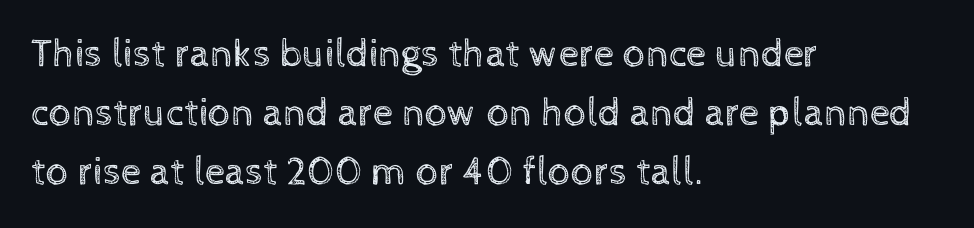
The image shows 40 px regular-weight type, upright; set left-aligned, normal line spacing (1.48x), normal letter spacing, not underlined; a medium x-height.
